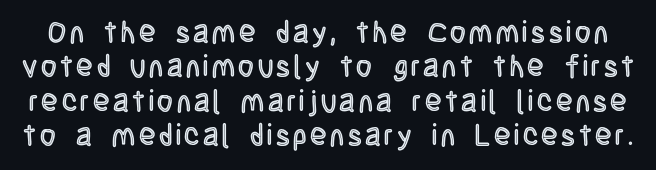
The rendering uses a small line-height, squeezing the rows. Letters rest on an invisible, unmarked baseline. This sample has the flowing, uneven cadence of proportional lettering. Upright lettering throughout.
